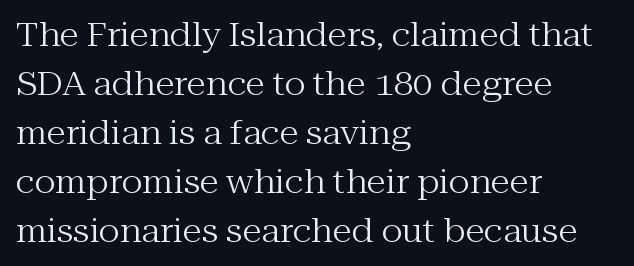
The image shows 32 px regular-weight serif type, upright; set left-aligned, normal line spacing (1.53x), normal letter spacing, not underlined; medium stroke contrast and a medium x-height.
